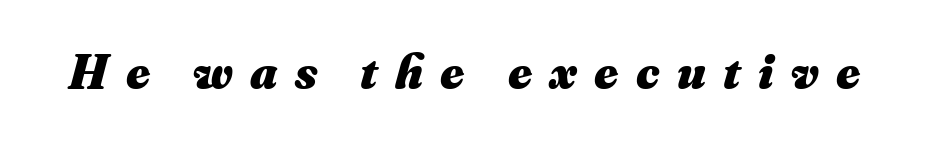
The image shows 50 px heavy type; set unusually wide letter spacing (+0.35 em), not underlined; medium stroke contrast and a small x-height.
